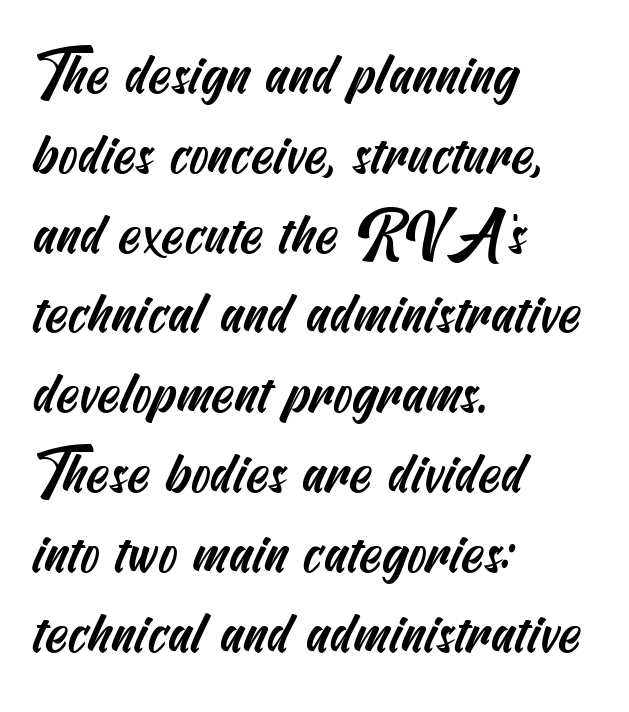
{"serif": "no", "width": "condensed", "stroke_contrast": "medium", "x_height": "small", "underline": "no", "align": "left", "line_spacing": "normal", "line_spacing_ratio": 1.4, "letter_spacing": "normal", "letter_spacing_em": 0.0, "glyph_px": 57}
